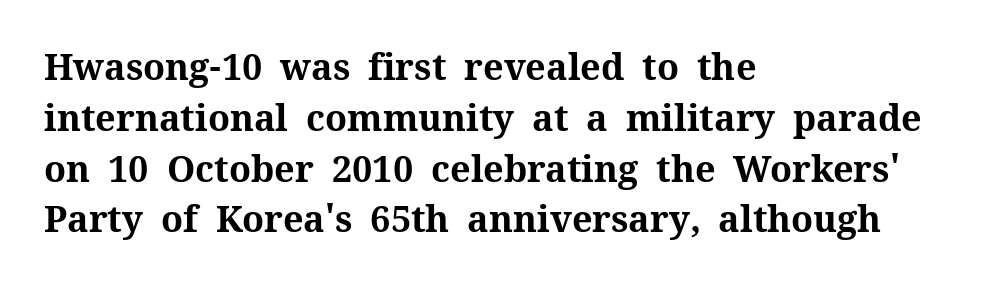
{"serif": "yes", "italic": "no", "bold": "yes", "weight": "bold", "width": "normal", "stroke_contrast": "medium", "x_height": "medium", "monospaced": "no", "underline": "no", "align": "left", "line_spacing": "normal", "line_spacing_ratio": 1.41, "letter_spacing": "normal", "letter_spacing_em": 0.0, "glyph_px": 36}
